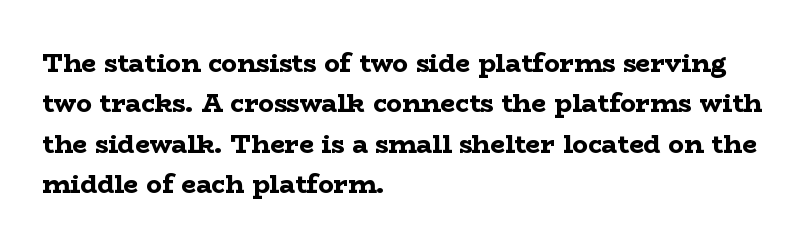
The image shows 26 px bold type, upright; set left-aligned, normal line spacing (1.55x), normal letter spacing, not underlined.
